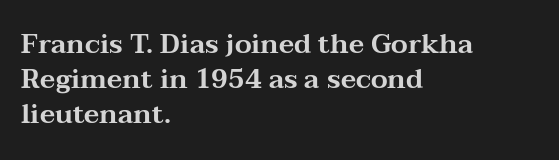
The image shows 27 px text type, upright; set left-aligned, normal line spacing (1.3x), normal letter spacing, not underlined.
